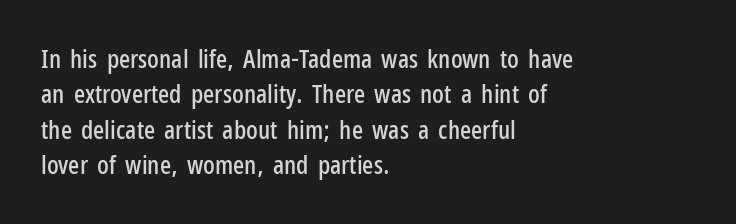
The image shows 26 px text type, upright; set left-aligned, normal line spacing (1.36x), normal letter spacing, not underlined.
